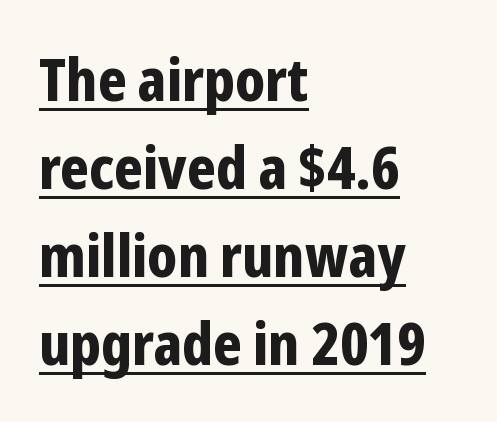
The image shows 58 px bold, condensed sans-serif type, upright; set left-aligned, normal line spacing (1.52x), normal letter spacing, underlined; low stroke contrast and a medium x-height.
